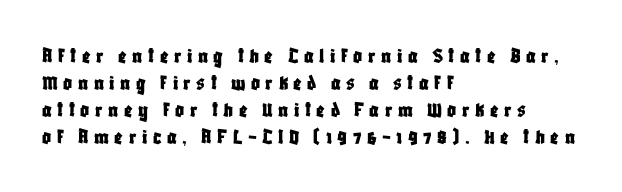
The image shows 22 px text type, upright; set left-aligned, line spacing 1.22x, unusually wide letter spacing (+0.25 em), not underlined.
